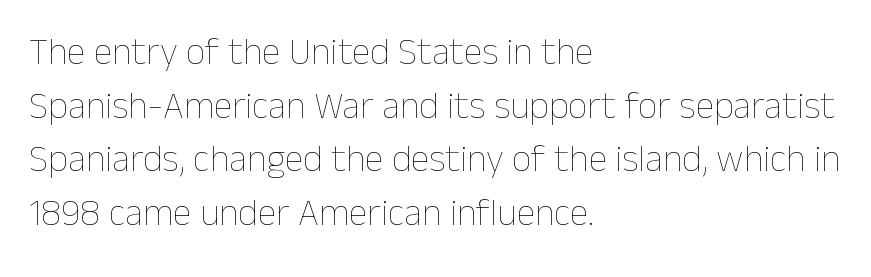
{"italic": "no", "bold": "no", "weight": "thin", "width": "normal", "stroke_contrast": "low", "x_height": "medium", "monospaced": "no", "underline": "no", "align": "left", "line_spacing": "normal", "line_spacing_ratio": 1.41, "letter_spacing": "normal", "letter_spacing_em": 0.0, "glyph_px": 38}
